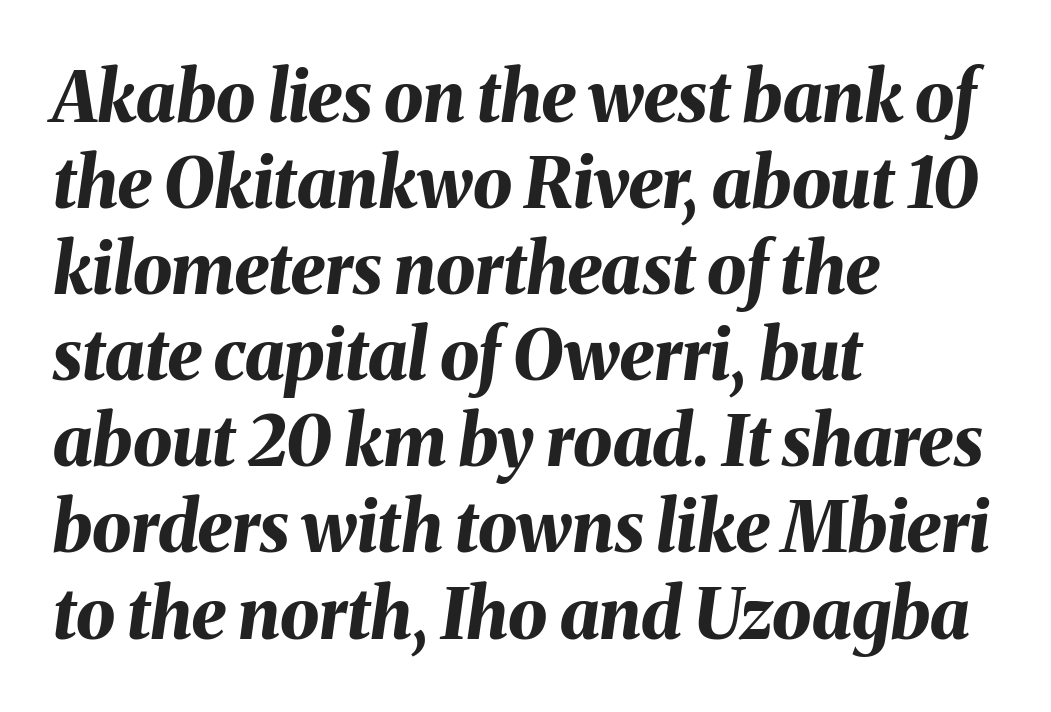
The image shows 70 px bold type, italic (leaning right); set left-aligned, line spacing 1.23x, normal letter spacing, not underlined; medium stroke contrast and a medium x-height.
